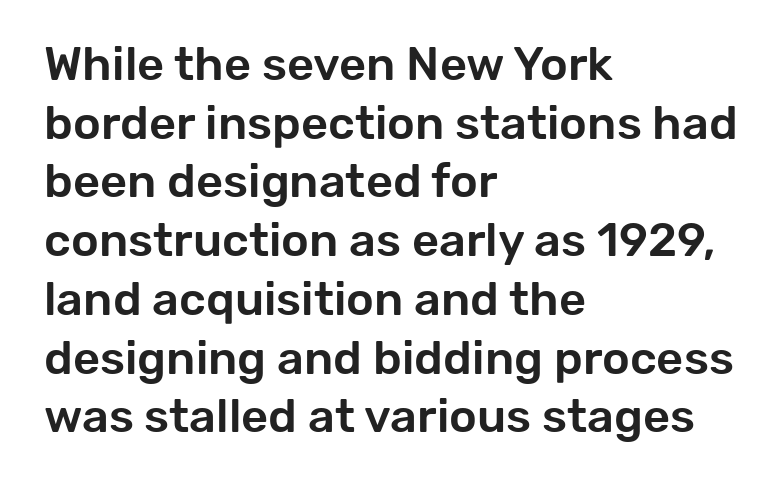
The image shows 47 px sans-serif type, upright; set left-aligned, normal line spacing (1.25x), normal letter spacing, not underlined; low stroke contrast and a medium x-height.
